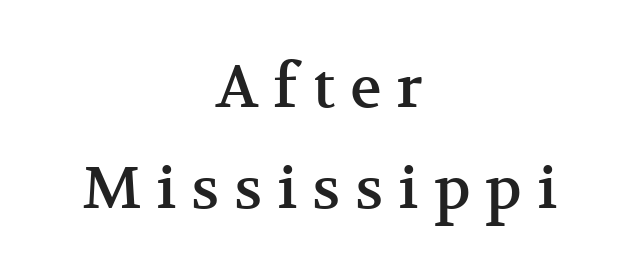
Q: Is the text italic (slanted)? A: No, it is upright.
Q: Is the typeface a serif or a sans-serif typeface? A: Serif.
Q: Is the text underlined? A: No.
Q: How is the paragraph aligned? A: Centered.
Q: Is the spacing between letters normal or unusually wide? A: Unusually wide.
Q: Width (condensed, normal, or wide)? A: Normal.
Q: Stroke contrast? A: Medium.
Q: x-height? A: Medium.
Q: Monospaced? A: No.
